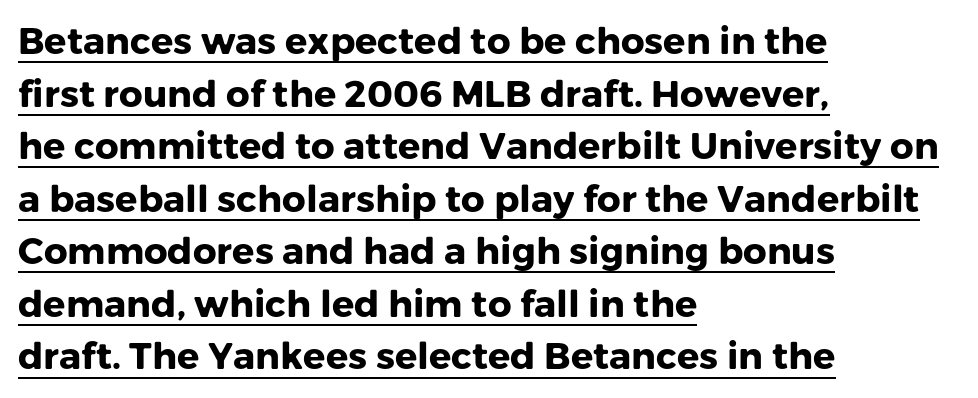
{"serif": "no", "italic": "no", "bold": "yes", "weight": "heavy", "width": "normal", "stroke_contrast": "low", "x_height": "medium", "monospaced": "no", "underline": "yes", "align": "left", "line_spacing": "normal", "line_spacing_ratio": 1.42, "letter_spacing": "normal", "letter_spacing_em": 0.0, "glyph_px": 37}
